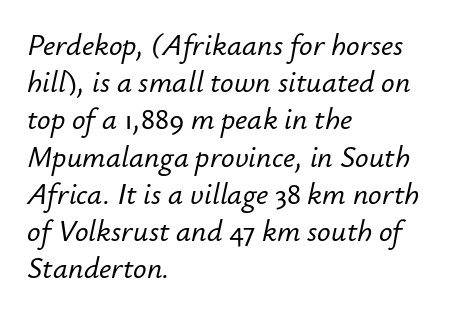
Q: Is the text italic (slanted)? A: Yes, it leans right by about 12 degrees.
Q: Is the text underlined? A: No.
Q: How is the paragraph aligned? A: Left-aligned.
Q: Is the spacing between letters normal or unusually wide? A: Normal.
Q: Width (condensed, normal, or wide)? A: Normal.
Q: Stroke contrast? A: Low.
Q: x-height? A: Small.
Q: Monospaced? A: No.
